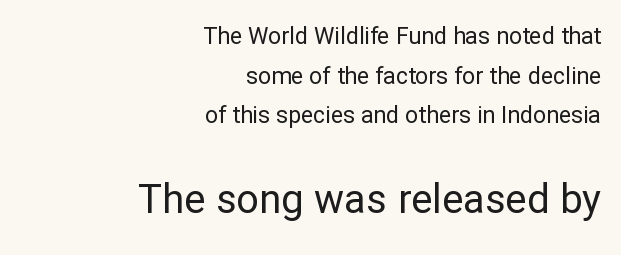
{"serif": "no", "italic": "no", "bold": "no", "weight": "regular", "width": "normal", "stroke_contrast": "low", "x_height": "medium", "monospaced": "no", "underline": "no", "align": "right", "line_spacing_ratio": 1.72, "letter_spacing": "normal", "letter_spacing_em": 0.0, "larger_block": "second", "size_ratio": 1.74, "glyph_px": 40}
